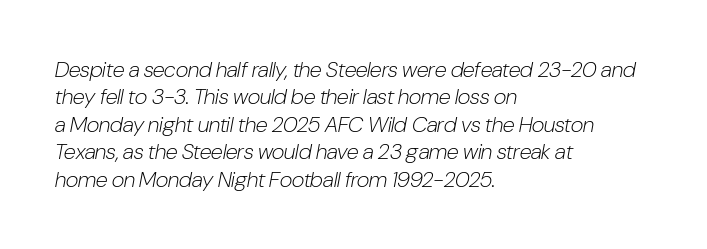
{"italic": "yes", "lean": "right", "slant_degrees": 10, "bold": "no", "underline": "no", "align": "left", "line_spacing": "normal", "line_spacing_ratio": 1.25, "letter_spacing": "normal", "letter_spacing_em": 0.0, "glyph_px": 22}
